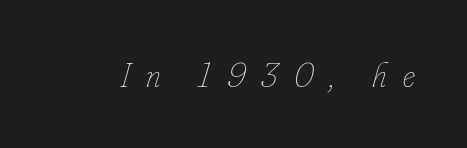
Q: Is the text bold? A: No.
Q: Is the text italic (slanted)? A: Yes, it leans right by about 16 degrees.
Q: Is the text underlined? A: No.
Q: Is the spacing between letters normal or unusually wide? A: Unusually wide.
Q: Width (condensed, normal, or wide)? A: Condensed.
Q: Stroke contrast? A: Low.
Q: x-height? A: Small.
Q: Monospaced? A: No.
